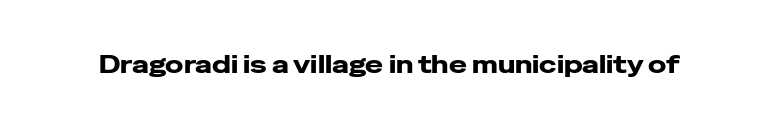
Q: Is the text bold? A: Yes.
Q: Is the text italic (slanted)? A: No, it is upright.
Q: Is the text underlined? A: No.
Q: Is the spacing between letters normal or unusually wide? A: Normal.
